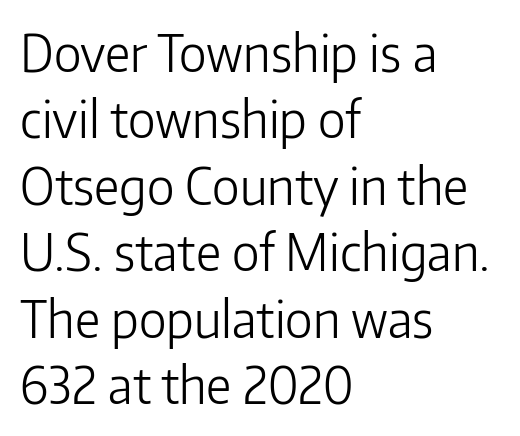
{"serif": "no", "italic": "no", "bold": "no", "weight": "light", "width": "normal", "stroke_contrast": "low", "x_height": "medium", "monospaced": "no", "underline": "no", "align": "left", "line_spacing": "normal", "line_spacing_ratio": 1.33, "letter_spacing": "normal", "letter_spacing_em": 0.0, "glyph_px": 50}
